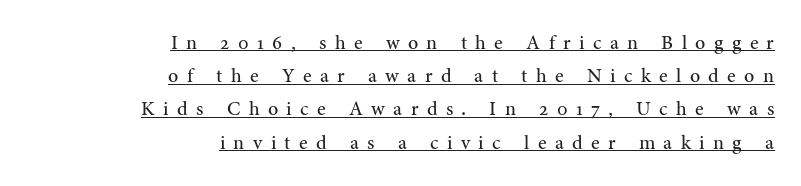
This is the regular roman posture of the typeface. Stroke mass is kept to a normal reading level or below. Somebody hit Ctrl+U on this one — the words are underlined. Students, note that the glyphs here are deliberately spaced far apart.
